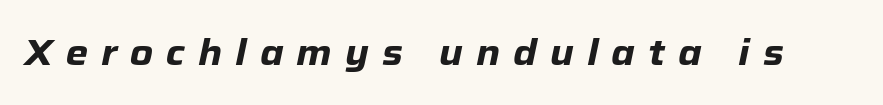
Letters rest on an invisible, unmarked baseline. A typesetter would call this proportional, since set widths differ per character. This rendering widens character spacing well past its baseline value. Yep, that's italic — everything's leaning. Compared with an ordinary text face, these strokes are far heavier — a full bold.
